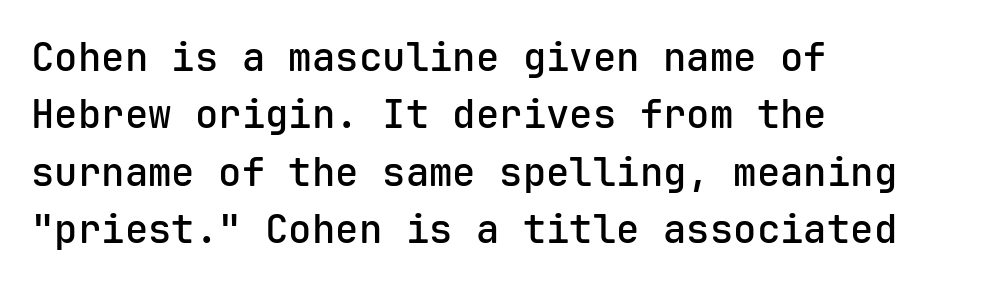
Q: Is the text bold? A: Semi-bold.
Q: Is the text italic (slanted)? A: No, it is upright.
Q: Is the typeface a serif or a sans-serif typeface? A: Sans-serif.
Q: Is the text underlined? A: No.
Q: How is the paragraph aligned? A: Left-aligned.
Q: Is the spacing between letters normal or unusually wide? A: Normal.
Q: Is the spacing between lines tight, normal or loose? A: Normal.
Q: Width (condensed, normal, or wide)? A: Normal.
Q: Stroke contrast? A: Low.
Q: x-height? A: Medium.
Q: Monospaced? A: Yes.
